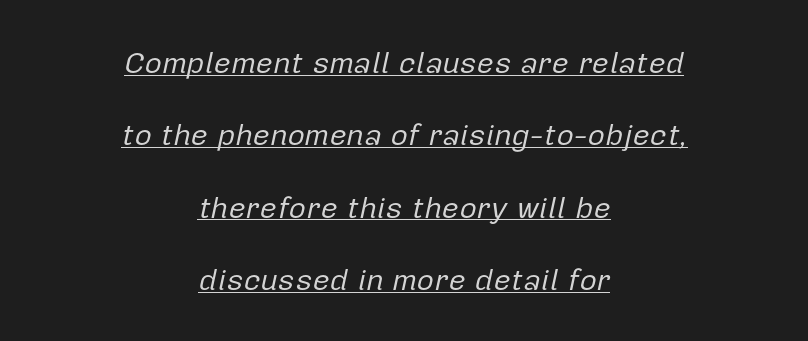
Here the glyphs are tracked normally, forming tight word shapes. Regarding leading, the lines here are spaced well apart. Proportional: the letters do not fall into vertical columns. Caption: face not bold, strokes unweighted. In designer terms, the underline attribute is active on this setting.
